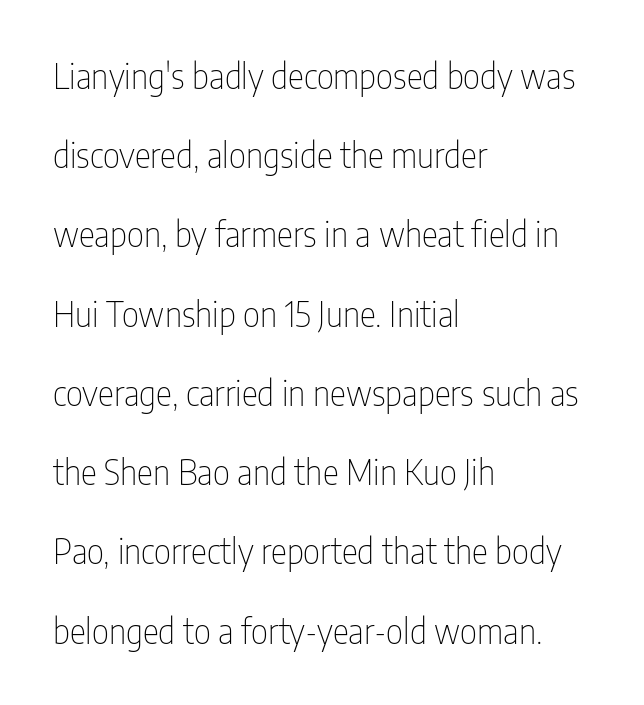
Q: Is the text bold? A: No.
Q: Is the text italic (slanted)? A: No, it is upright.
Q: Is the typeface a serif or a sans-serif typeface? A: Sans-serif.
Q: Is the text underlined? A: No.
Q: How is the paragraph aligned? A: Left-aligned.
Q: Is the spacing between letters normal or unusually wide? A: Normal.
Q: Is the spacing between lines tight, normal or loose? A: Loose.
Q: Width (condensed, normal, or wide)? A: Condensed.
Q: Stroke contrast? A: Low.
Q: x-height? A: Medium.
Q: Monospaced? A: No.
